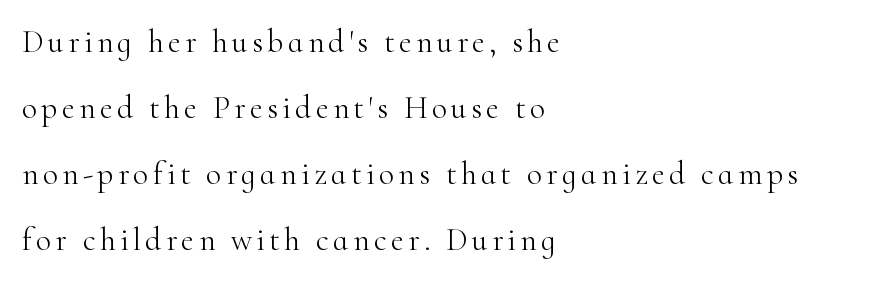
{"serif": "yes", "italic": "no", "bold": "no", "weight": "light", "width": "normal", "stroke_contrast": "high", "x_height": "small", "monospaced": "no", "underline": "no", "align": "left", "line_spacing": "loose", "line_spacing_ratio": 2.06, "glyph_px": 32}
